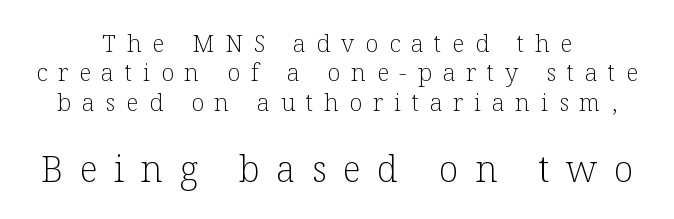
Caption: upper text group reduced, lower text group enlarged. Letters have the restrained weight of plain body copy at most. You could not count columns in this text — the font is proportionally spaced. Is this a sans? No — the strokes have serifs. Rendered with straight, roman letterforms.
